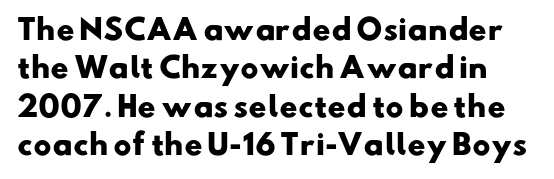
In terms of letterspacing, this is plain default setting. Check under the words: just untouched page. The designer left line spacing at the default. Looks like regular typesetting: each glyph gets only the width it needs. I'd call this a sans setting — the letters go barefoot.
